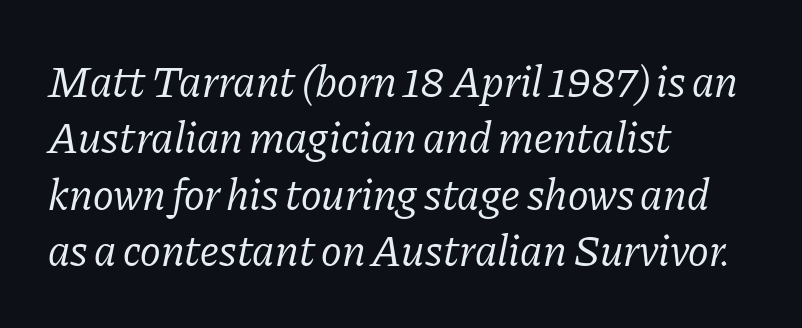
The image shows 44 px regular-weight serif type, italic (leaning right); set left-aligned, normal line spacing (1.28x), normal letter spacing, not underlined; low stroke contrast and a medium x-height.
